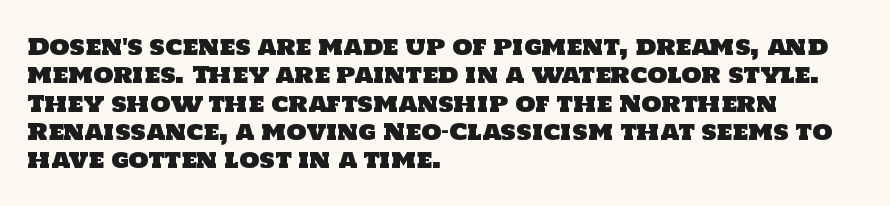
Just letters on the line, the space beneath them empty. Each line starts at the same left margin while the right side varies. These lines keep a tight, regular rhythm from letter to letter.
